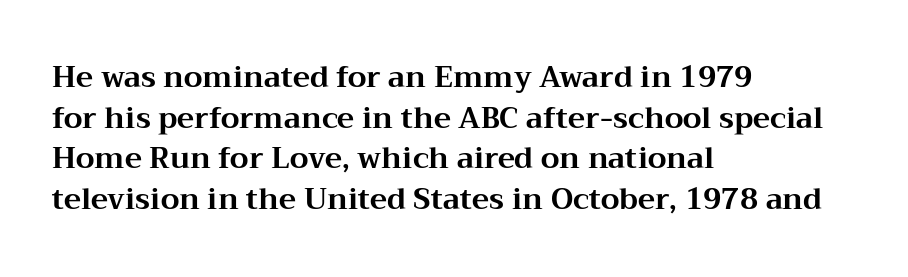
The image shows 29 px bold, wide serif type, upright; set left-aligned, normal line spacing (1.4x), normal letter spacing, not underlined; medium stroke contrast and a medium x-height.
